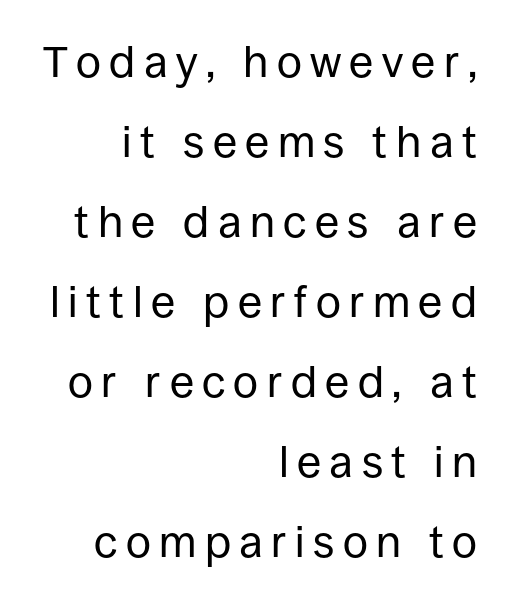
{"serif": "no", "italic": "no", "bold": "no", "weight": "regular", "width": "normal", "stroke_contrast": "low", "x_height": "large", "monospaced": "no", "underline": "no", "align": "right", "line_spacing_ratio": 1.82, "glyph_px": 44}
